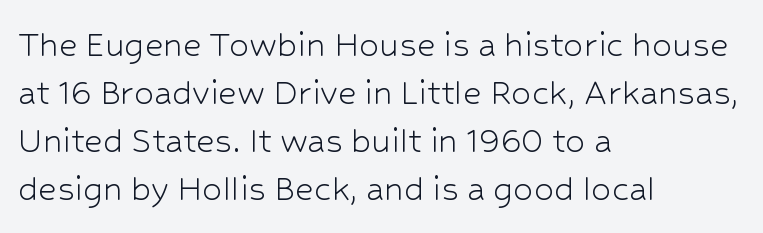
{"serif": "no", "italic": "no", "bold": "no", "weight": "light", "width": "normal", "stroke_contrast": "low", "x_height": "medium", "monospaced": "no", "underline": "no", "align": "left", "line_spacing_ratio": 1.2, "letter_spacing": "normal", "letter_spacing_em": 0.0, "glyph_px": 40}
